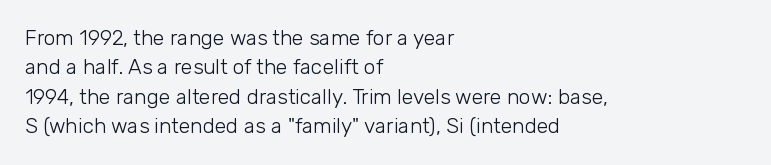
A clean baseline with only descenders dipping below it. If you drew a line through each stem, it would be perfectly vertical. Honestly, the row spacing looks completely unremarkable. Is this a heavy cut? Hardly; it is regular or lighter.
